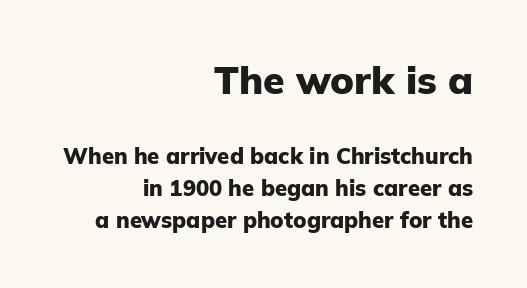
Q: Is the text bold? A: Yes.
Q: Is the text italic (slanted)? A: No, it is upright.
Q: Is the typeface a serif or a sans-serif typeface? A: Sans-serif.
Q: Is the text underlined? A: No.
Q: How is the paragraph aligned? A: Right-aligned.
Q: Is the spacing between letters normal or unusually wide? A: Normal.
Q: Is the spacing between lines tight, normal or loose? A: Normal.
Q: Which block of text is set in a larger size, the first (top) or the second (bottom)? A: The first (top) one.
Q: Width (condensed, normal, or wide)? A: Normal.
Q: Stroke contrast? A: Low.
Q: x-height? A: Medium.
Q: Monospaced? A: No.
